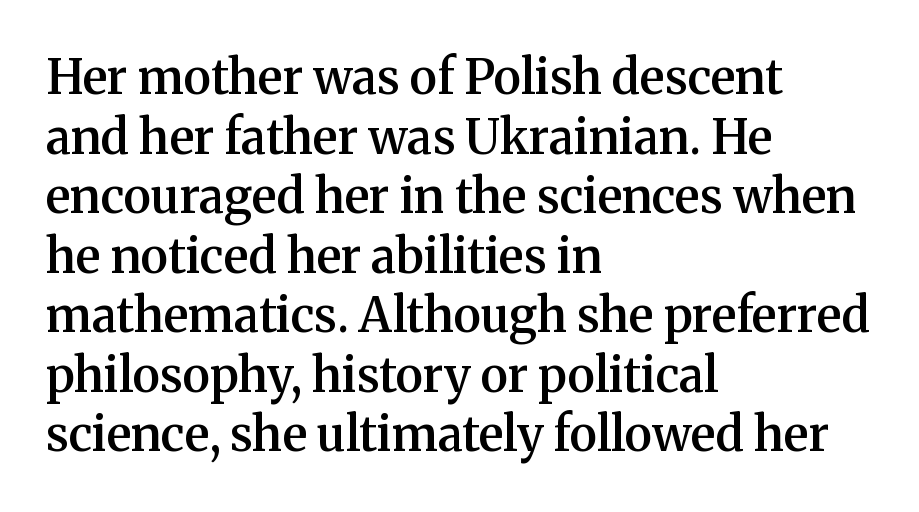
This sample is left-justified, so line endings fall wherever the words run out. Note: serifs present on the glyphs. Each word holds together tightly as a unit, with standard inter-letter gaps. This sample uses an upright cut, with every glyph sitting square on the baseline. Only glyphs here, with clear space below each row. Every letter is mildly thick-stroked: semibold rather than bold.
